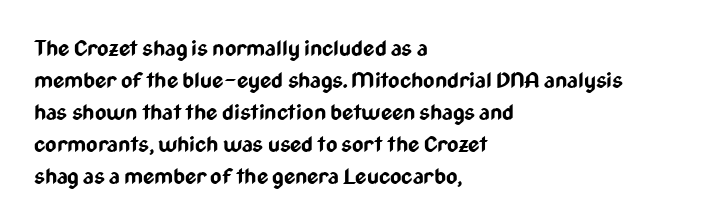
Q: Is the text bold? A: Yes.
Q: Is the text italic (slanted)? A: No, it is upright.
Q: Is the text underlined? A: No.
Q: How is the paragraph aligned? A: Left-aligned.
Q: Is the spacing between letters normal or unusually wide? A: Normal.
Q: Is the spacing between lines tight, normal or loose? A: Normal.
